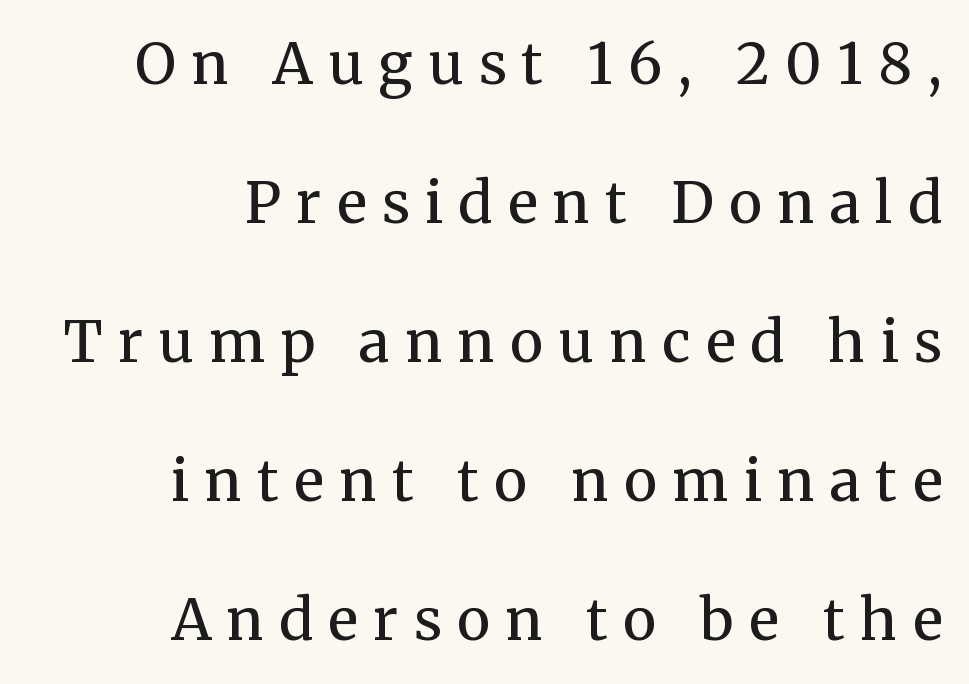
The image shows 57 px regular-weight serif type, upright; set right-aligned, loose line spacing (2.44x), unusually wide letter spacing (+0.27 em), not underlined; medium stroke contrast and a medium x-height.
